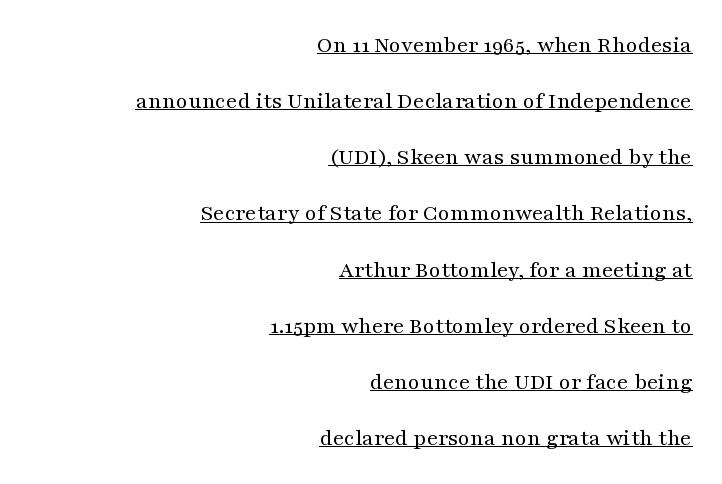
Q: Is the text bold? A: No.
Q: Is the text italic (slanted)? A: No, it is upright.
Q: Is the text underlined? A: Yes.
Q: How is the paragraph aligned? A: Right-aligned.
Q: Is the spacing between letters normal or unusually wide? A: Normal.
Q: Is the spacing between lines tight, normal or loose? A: Loose.
